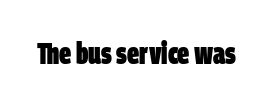
The letters carry no serifs — their stems end cleanly without finishing strokes. Is the type bold? Yes — the strokes are clearly thick and heavy. Characters follow at the spacing the type designer built in. The rendering uses natural spacing where letterforms have individual widths. Beneath every word, the page is bare.
